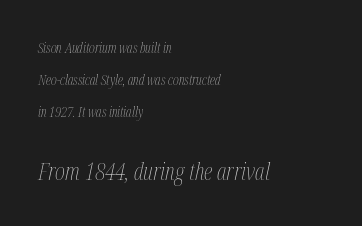
{"italic": "yes", "lean": "right", "slant_degrees": 12, "bold": "no", "underline": "no", "align": "left", "line_spacing": "loose", "line_spacing_ratio": 2.3, "letter_spacing": "normal", "letter_spacing_em": 0.0, "larger_block": "second", "size_ratio": 1.71, "glyph_px": 24}
